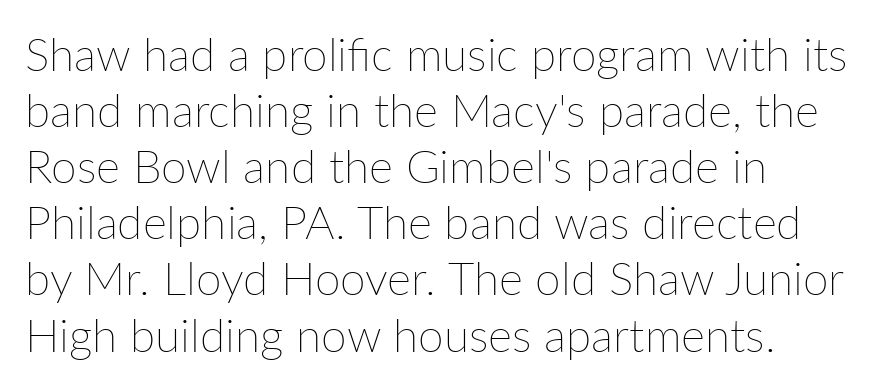
Q: Is the text bold? A: No.
Q: Is the text italic (slanted)? A: No, it is upright.
Q: Is the text underlined? A: No.
Q: How is the paragraph aligned? A: Left-aligned.
Q: Is the spacing between letters normal or unusually wide? A: Normal.
Q: Width (condensed, normal, or wide)? A: Normal.
Q: Stroke contrast? A: Low.
Q: x-height? A: Medium.
Q: Monospaced? A: No.
